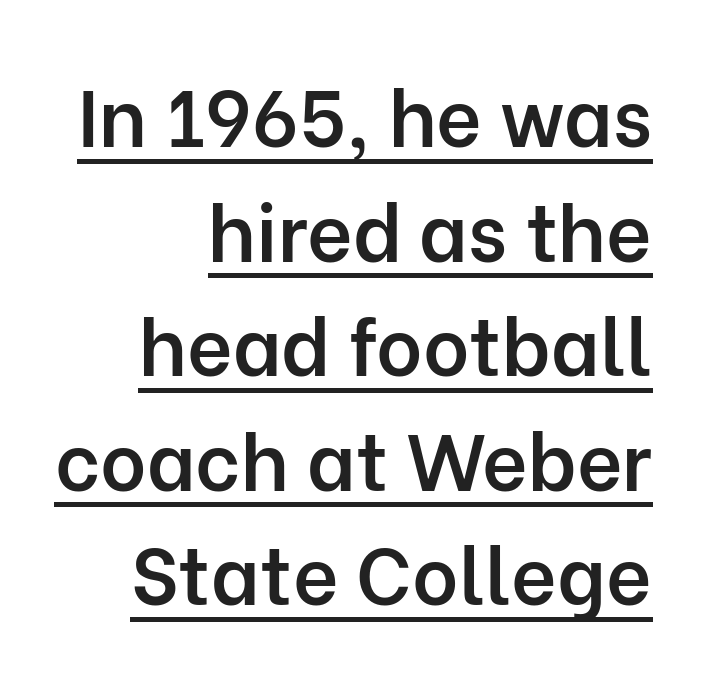
Q: Is the text bold? A: Semi-bold.
Q: Is the text italic (slanted)? A: No, it is upright.
Q: Is the typeface a serif or a sans-serif typeface? A: Sans-serif.
Q: Is the text underlined? A: Yes.
Q: How is the paragraph aligned? A: Right-aligned.
Q: Is the spacing between letters normal or unusually wide? A: Normal.
Q: Is the spacing between lines tight, normal or loose? A: Normal.
Q: Width (condensed, normal, or wide)? A: Normal.
Q: Stroke contrast? A: Low.
Q: x-height? A: Medium.
Q: Monospaced? A: No.
